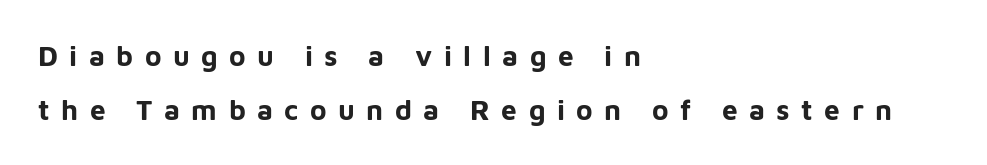
{"serif": "no", "italic": "no", "bold": "yes", "weight": "bold", "width": "normal", "stroke_contrast": "low", "x_height": "medium", "monospaced": "no", "underline": "no", "align": "left", "line_spacing": "loose", "line_spacing_ratio": 1.93, "letter_spacing": "wide", "letter_spacing_em": 0.41, "glyph_px": 28}
